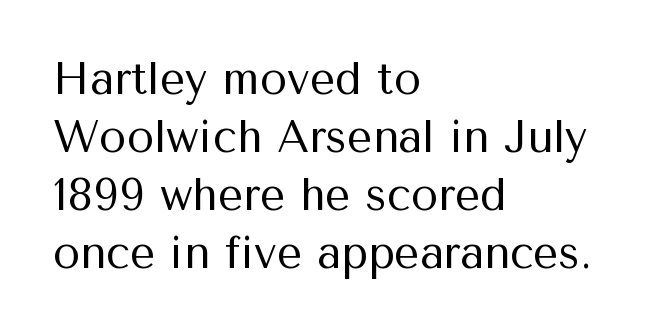
The image shows 44 px regular-weight sans-serif type, upright; set left-aligned, normal line spacing (1.32x), normal letter spacing, not underlined; medium stroke contrast and a medium x-height.
